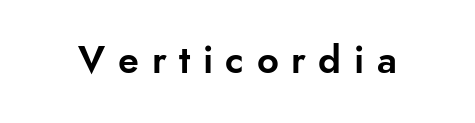
Glance below the letters and you will spot only blank space. I'd call this a sans setting — the letters go barefoot. The face used here is proportionally spaced, like ordinary book or web type. The lettering holds an erect, upright posture throughout.
